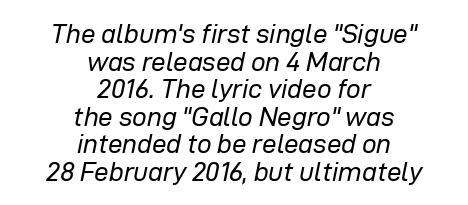
Q: Is the text bold? A: No.
Q: Is the text italic (slanted)? A: Yes, it leans right by about 12 degrees.
Q: Is the text underlined? A: No.
Q: How is the paragraph aligned? A: Centered.
Q: Is the spacing between letters normal or unusually wide? A: Normal.
Q: Is the spacing between lines tight, normal or loose? A: Tight.
